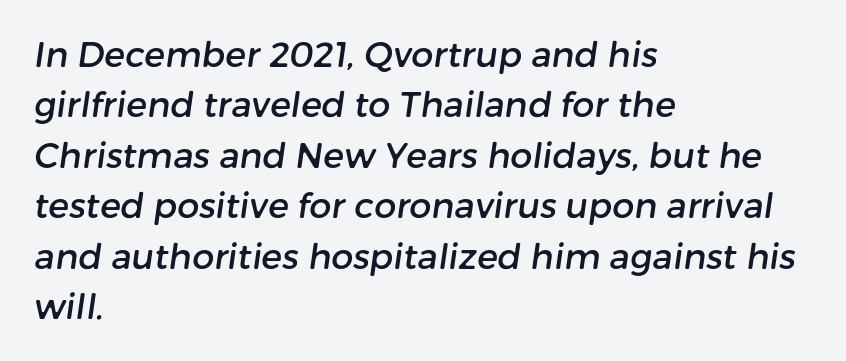
{"serif": "no", "width": "normal", "stroke_contrast": "low", "x_height": "medium", "monospaced": "no", "underline": "no", "align": "left", "line_spacing": "normal", "line_spacing_ratio": 1.44, "letter_spacing": "normal", "letter_spacing_em": 0.0, "glyph_px": 35}
